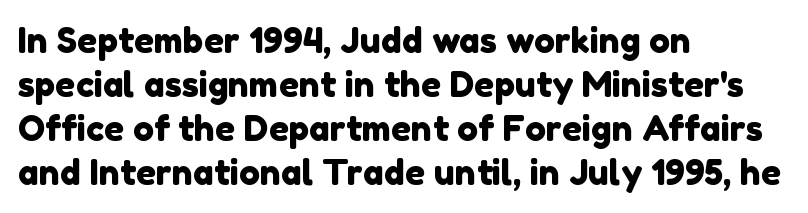
Q: Is the typeface a serif or a sans-serif typeface? A: Sans-serif.
Q: Is the text underlined? A: No.
Q: How is the paragraph aligned? A: Left-aligned.
Q: Is the spacing between letters normal or unusually wide? A: Normal.
Q: Is the spacing between lines tight, normal or loose? A: Normal.
Q: Width (condensed, normal, or wide)? A: Normal.
Q: Stroke contrast? A: Low.
Q: x-height? A: Medium.
Q: Monospaced? A: No.
